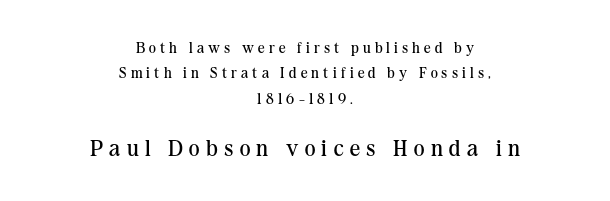
Q: Is the text bold? A: No.
Q: Is the text italic (slanted)? A: No, it is upright.
Q: Is the text underlined? A: No.
Q: How is the paragraph aligned? A: Centered.
Q: Is the spacing between letters normal or unusually wide? A: Unusually wide.
Q: Is the spacing between lines tight, normal or loose? A: Normal.
Q: Which block of text is set in a larger size, the first (top) or the second (bottom)? A: The second (bottom) one.
